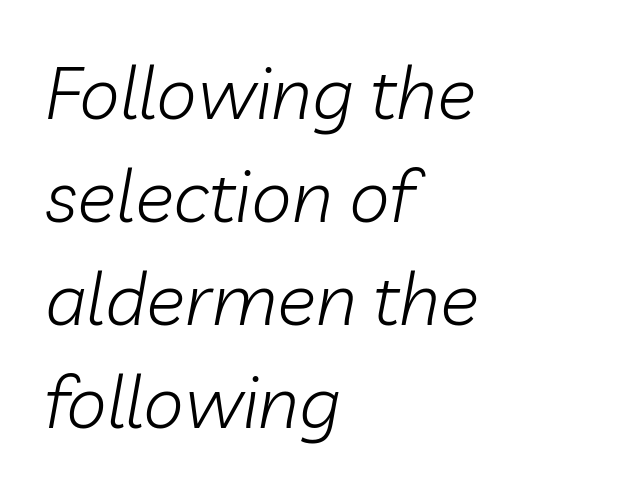
{"italic": "yes", "lean": "right", "slant_degrees": 10, "bold": "no", "weight": "light", "width": "normal", "stroke_contrast": "low", "x_height": "medium", "monospaced": "no", "underline": "no", "align": "left", "line_spacing": "normal", "line_spacing_ratio": 1.41, "letter_spacing": "normal", "letter_spacing_em": 0.0, "glyph_px": 73}
